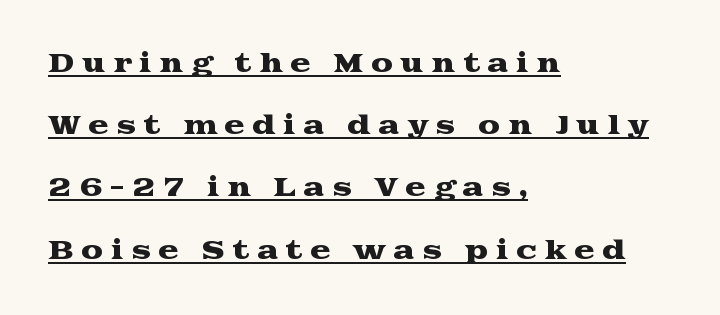
Q: Is the text italic (slanted)? A: No, it is upright.
Q: Is the text underlined? A: Yes.
Q: How is the paragraph aligned? A: Left-aligned.
Q: Is the spacing between letters normal or unusually wide? A: Unusually wide.
Q: Is the spacing between lines tight, normal or loose? A: Loose.
